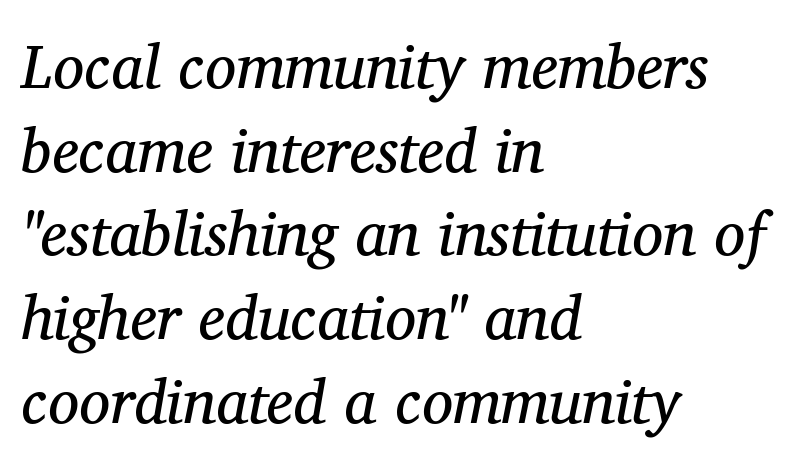
{"serif": "yes", "italic": "yes", "lean": "right", "slant_degrees": 11, "bold": "no", "weight": "regular", "width": "normal", "stroke_contrast": "medium", "x_height": "medium", "monospaced": "no", "underline": "no", "align": "left", "line_spacing": "normal", "line_spacing_ratio": 1.35, "letter_spacing": "normal", "letter_spacing_em": 0.0, "glyph_px": 62}
